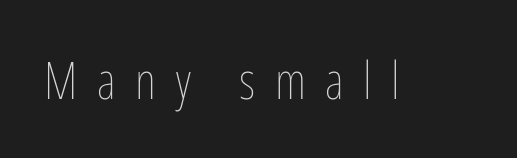
The image shows 51 px thin, condensed type, upright; set unusually wide letter spacing (+0.38 em), not underlined; low stroke contrast and a medium x-height.
